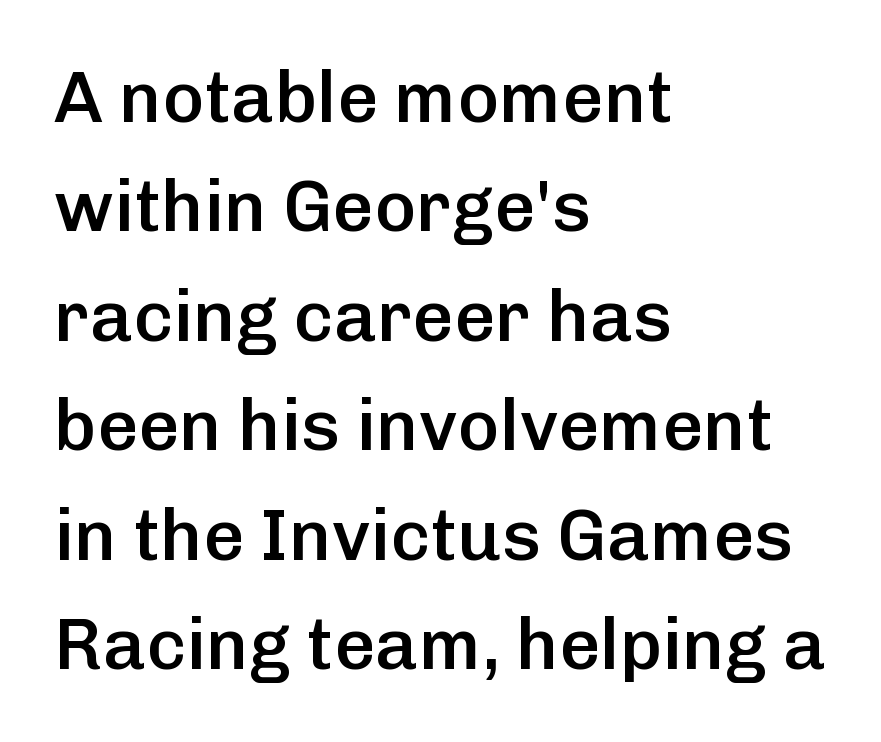
Q: Is the text bold? A: Semi-bold.
Q: Is the text italic (slanted)? A: No, it is upright.
Q: Is the typeface a serif or a sans-serif typeface? A: Sans-serif.
Q: Is the text underlined? A: No.
Q: How is the paragraph aligned? A: Left-aligned.
Q: Is the spacing between letters normal or unusually wide? A: Normal.
Q: Is the spacing between lines tight, normal or loose? A: Normal.
Q: Width (condensed, normal, or wide)? A: Normal.
Q: Stroke contrast? A: Low.
Q: x-height? A: Medium.
Q: Monospaced? A: No.
